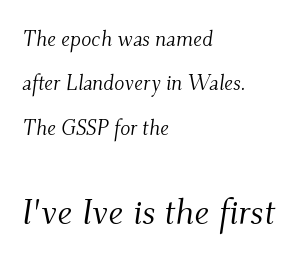
The image shows 36 px light serif type, italic (leaning right); set left-aligned, loose line spacing (2.11x), normal letter spacing, not underlined; the second (bottom) block is 1.71x larger; medium stroke contrast and a small x-height.
